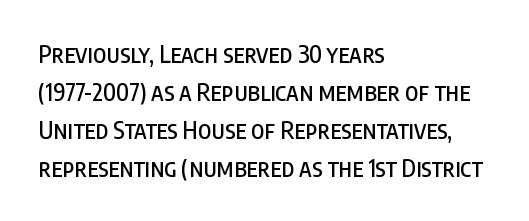
The image shows 24 px text type, upright; set left-aligned, normal line spacing (1.58x), normal letter spacing, not underlined.
